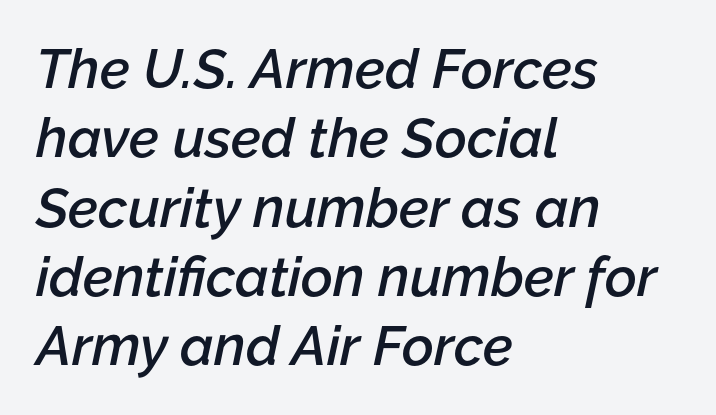
The image shows 55 px semibold type, italic (leaning right); set left-aligned, normal line spacing (1.26x), normal letter spacing, not underlined; low stroke contrast and a medium x-height.
